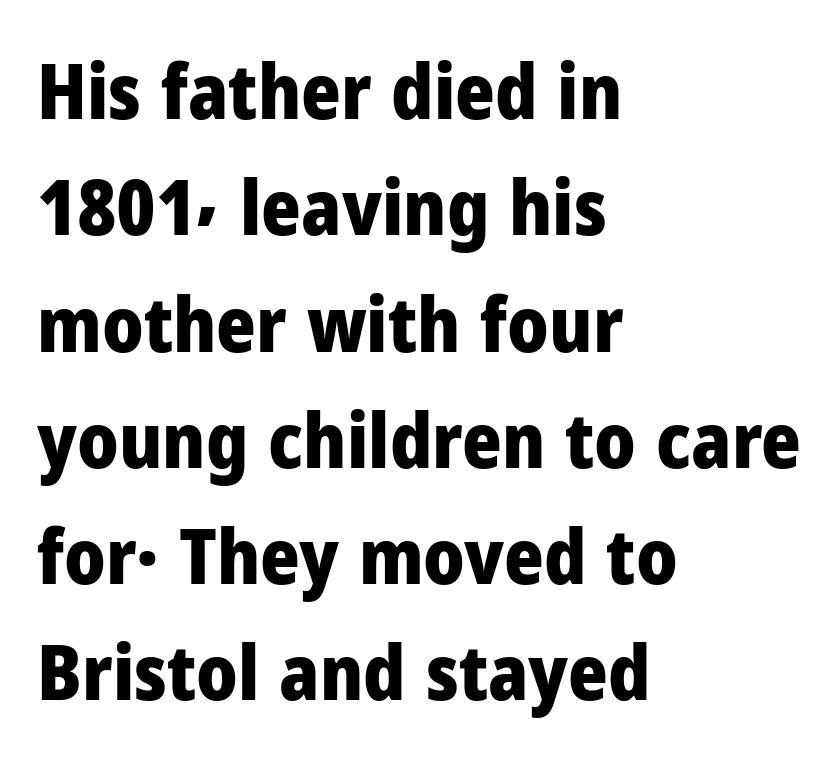
Q: Is the text bold? A: Yes.
Q: Is the text italic (slanted)? A: No, it is upright.
Q: Is the typeface a serif or a sans-serif typeface? A: Sans-serif.
Q: Is the text underlined? A: No.
Q: How is the paragraph aligned? A: Left-aligned.
Q: Is the spacing between letters normal or unusually wide? A: Normal.
Q: Is the spacing between lines tight, normal or loose? A: Normal.
Q: Width (condensed, normal, or wide)? A: Normal.
Q: Stroke contrast? A: Low.
Q: x-height? A: Medium.
Q: Monospaced? A: No.
